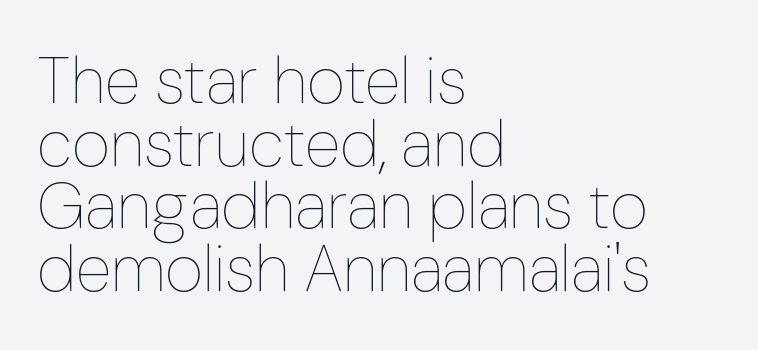
Q: Is the text bold? A: No.
Q: Is the text italic (slanted)? A: No, it is upright.
Q: Is the text underlined? A: No.
Q: How is the paragraph aligned? A: Left-aligned.
Q: Is the spacing between letters normal or unusually wide? A: Normal.
Q: Is the spacing between lines tight, normal or loose? A: Tight.
Q: Width (condensed, normal, or wide)? A: Condensed.
Q: Stroke contrast? A: Low.
Q: x-height? A: Medium.
Q: Monospaced? A: No.
